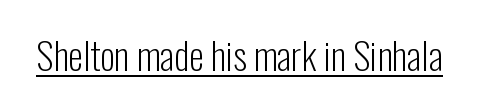
{"serif": "no", "italic": "no", "bold": "no", "weight": "light", "width": "condensed", "stroke_contrast": "low", "x_height": "medium", "monospaced": "no", "underline": "yes", "letter_spacing": "normal", "letter_spacing_em": 0.0, "glyph_px": 38}
